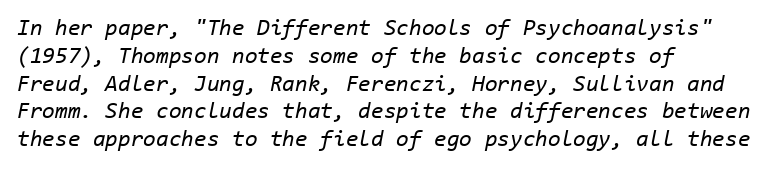
Q: Is the text bold? A: No.
Q: Is the text italic (slanted)? A: Yes, it leans right by about 11 degrees.
Q: Is the text underlined? A: No.
Q: How is the paragraph aligned? A: Left-aligned.
Q: Is the spacing between letters normal or unusually wide? A: Normal.
